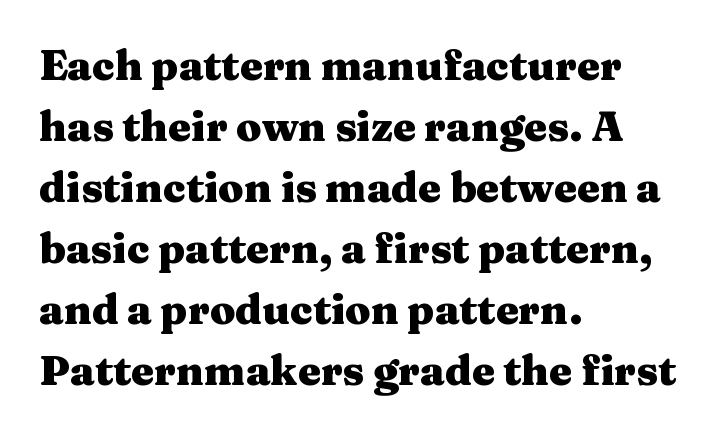
Q: Is the text bold? A: Yes.
Q: Is the text italic (slanted)? A: No, it is upright.
Q: Is the typeface a serif or a sans-serif typeface? A: Serif.
Q: Is the text underlined? A: No.
Q: How is the paragraph aligned? A: Left-aligned.
Q: Is the spacing between letters normal or unusually wide? A: Normal.
Q: Is the spacing between lines tight, normal or loose? A: Normal.
Q: Width (condensed, normal, or wide)? A: Wide.
Q: Stroke contrast? A: Medium.
Q: x-height? A: Medium.
Q: Monospaced? A: No.
